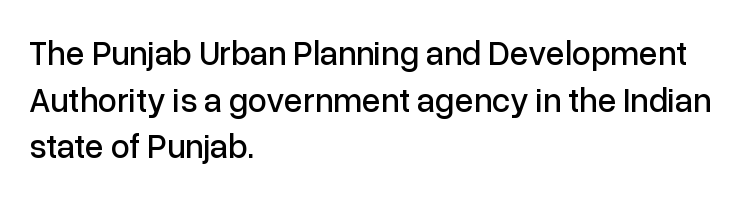
Horizontal alignment here is leftward, the default for most running prose. Interline gaps are of average width in this sample. Italic: no, the glyphs are upright roman. The typeface chosen for these lines omits serifs. Here the designer chose a conventional face with non-uniform glyph widths.
